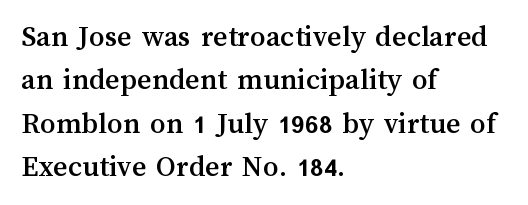
Left-aligned paragraph, ragged on the right. This sample uses an upright cut, with every glyph sitting square on the baseline. The letters advance in unequal steps, a hallmark of proportional type. Short note: letters normally spaced. One glance says typical: line gaps are just what's usual. The strip under each line holds only bare page.
